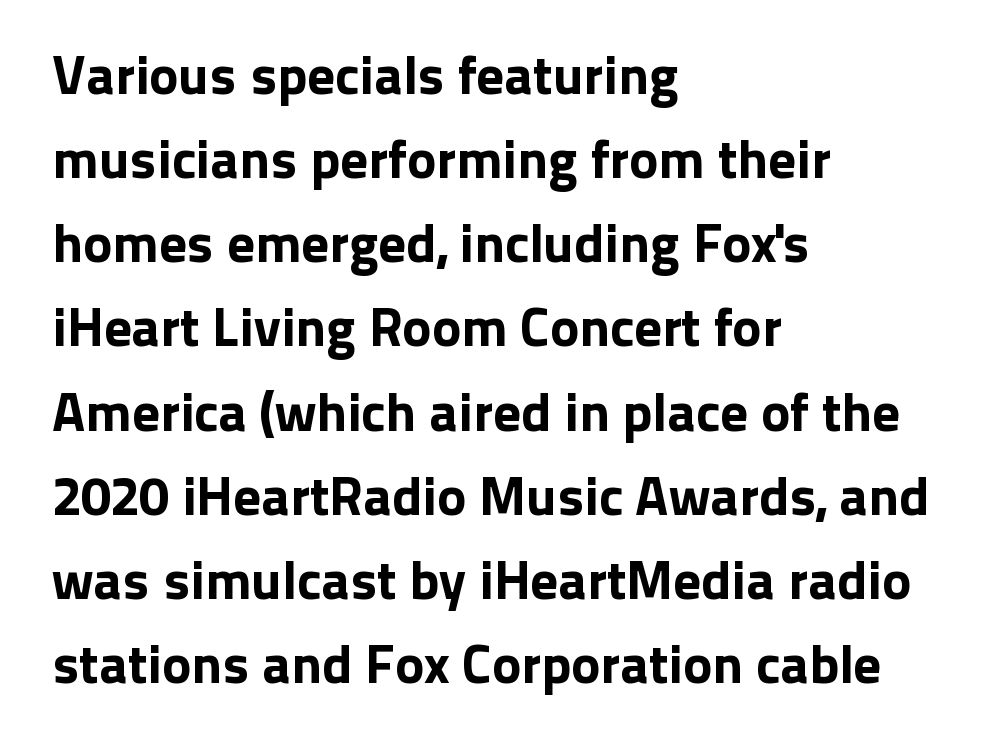
{"serif": "no", "italic": "no", "width": "normal", "stroke_contrast": "low", "x_height": "medium", "monospaced": "no", "underline": "no", "align": "left", "line_spacing": "normal", "line_spacing_ratio": 1.53, "letter_spacing": "normal", "letter_spacing_em": 0.0, "glyph_px": 55}
